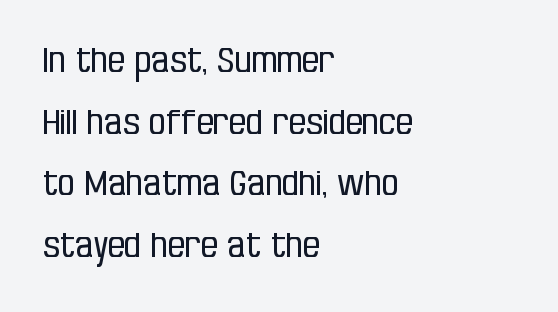
The image shows 34 px regular-weight, condensed sans-serif type, upright; set left-aligned, line spacing 1.81x, normal letter spacing, not underlined; low stroke contrast and a large x-height.
